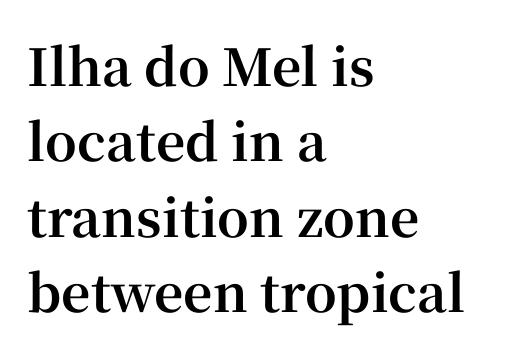
{"serif": "yes", "italic": "no", "bold": "yes", "weight": "bold", "width": "normal", "stroke_contrast": "high", "x_height": "medium", "monospaced": "no", "underline": "no", "align": "left", "line_spacing": "normal", "line_spacing_ratio": 1.48, "letter_spacing": "normal", "letter_spacing_em": 0.0, "glyph_px": 51}
